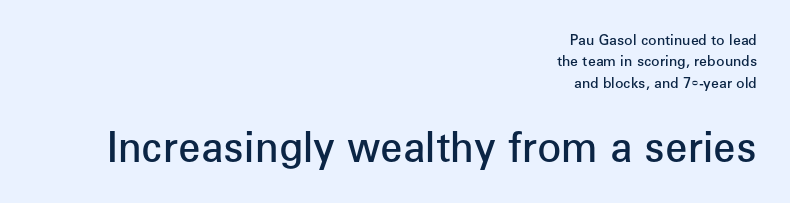
Q: Is the text bold? A: Semi-bold.
Q: Is the text italic (slanted)? A: No, it is upright.
Q: Is the typeface a serif or a sans-serif typeface? A: Sans-serif.
Q: Is the text underlined? A: No.
Q: How is the paragraph aligned? A: Right-aligned.
Q: Is the spacing between letters normal or unusually wide? A: Normal.
Q: Is the spacing between lines tight, normal or loose? A: Normal.
Q: Which block of text is set in a larger size, the first (top) or the second (bottom)? A: The second (bottom) one.
Q: Width (condensed, normal, or wide)? A: Normal.
Q: Stroke contrast? A: Low.
Q: x-height? A: Medium.
Q: Monospaced? A: No.
